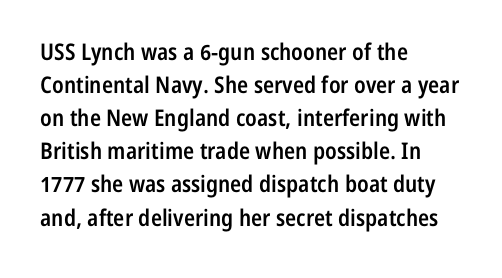
Default kerning and tracking; the words read as compact shapes. Quick note: interline space is typical. This rendering features lettering with no underline. Left-aligned paragraph, ragged on the right. The strokes are fattened partway — semibold, not bold. Italic: no, the glyphs are upright roman.
